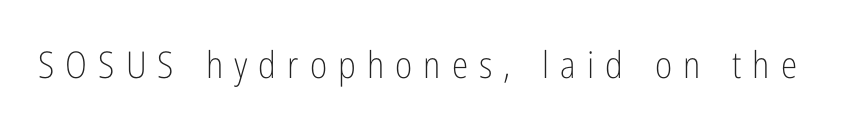
The image shows 37 px light, condensed sans-serif type, upright; set unusually wide letter spacing (+0.3 em), not underlined; low stroke contrast and a medium x-height.
